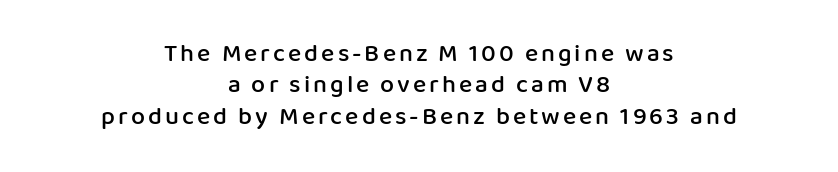
{"italic": "no", "bold": "semi", "underline": "no", "align": "center", "line_spacing": "normal", "line_spacing_ratio": 1.26, "glyph_px": 25}
